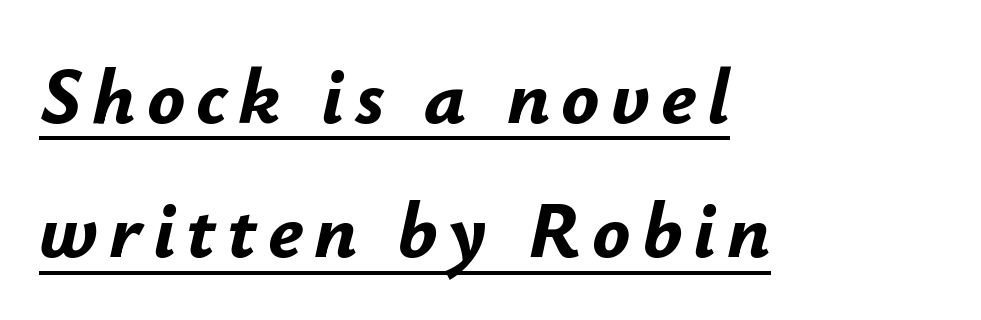
{"italic": "yes", "lean": "right", "slant_degrees": 12, "bold": "yes", "weight": "bold", "width": "normal", "stroke_contrast": "low", "x_height": "small", "monospaced": "no", "underline": "yes", "align": "left", "line_spacing": "normal", "line_spacing_ratio": 1.7, "glyph_px": 79}
